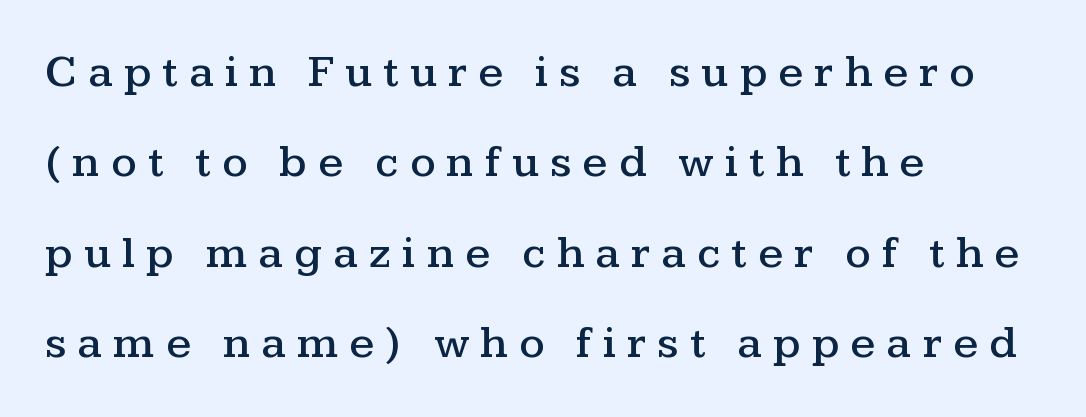
The image shows 45 px wide serif type, upright; set left-aligned, loose line spacing (2.01x), unusually wide letter spacing (+0.25 em), not underlined; medium stroke contrast and a medium x-height.
